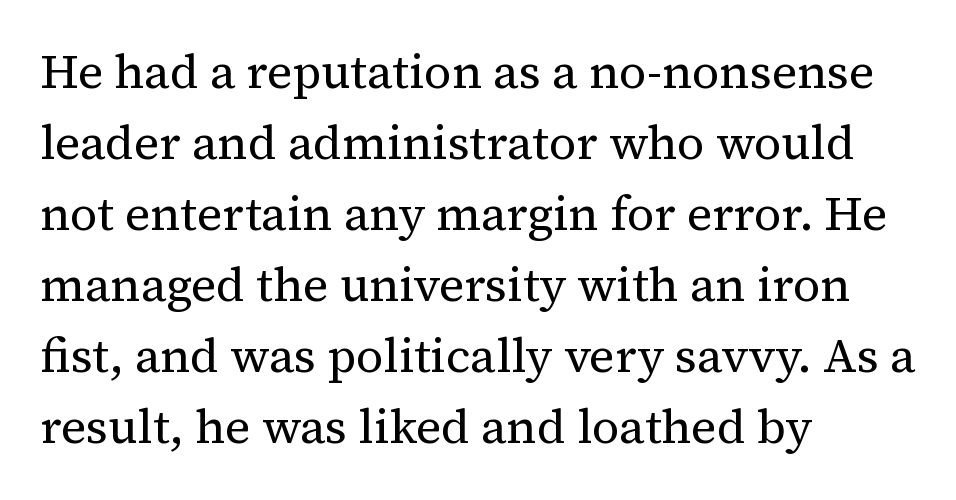
The image shows 48 px regular-weight serif type, upright; set left-aligned, normal line spacing (1.48x), normal letter spacing, not underlined; medium stroke contrast and a medium x-height.
